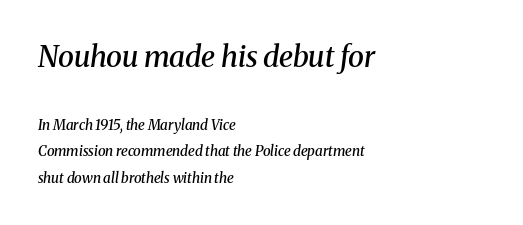
{"serif": "yes", "italic": "yes", "lean": "right", "slant_degrees": 8, "bold": "semi", "weight": "semibold", "width": "normal", "stroke_contrast": "medium", "x_height": "medium", "monospaced": "no", "underline": "no", "align": "left", "line_spacing_ratio": 1.89, "letter_spacing": "normal", "letter_spacing_em": 0.0, "larger_block": "first", "size_ratio": 2.07, "glyph_px": 29}
